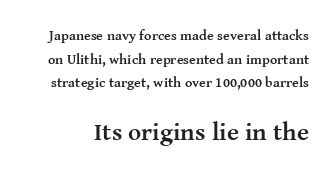
Q: Is the text bold? A: Yes.
Q: Is the text italic (slanted)? A: No, it is upright.
Q: Is the text underlined? A: No.
Q: Is the spacing between letters normal or unusually wide? A: Normal.
Q: Is the spacing between lines tight, normal or loose? A: Normal.
Q: Which block of text is set in a larger size, the first (top) or the second (bottom)? A: The second (bottom) one.
